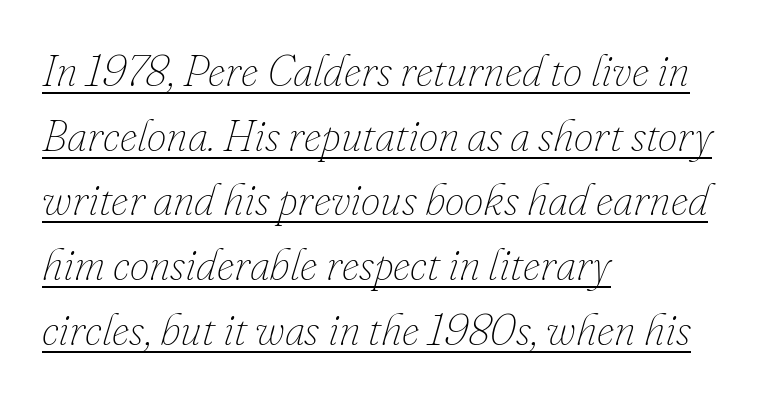
Think standard paragraph weight, or any step lighter than that. The whole block is typeset with a tilt. Horizontal bands of white between lines are of average thickness. You could not count columns in this text — the font is proportionally spaced. The sample's only ornament is a line tracing under the words. In CSS terms this would be text-align: left.
